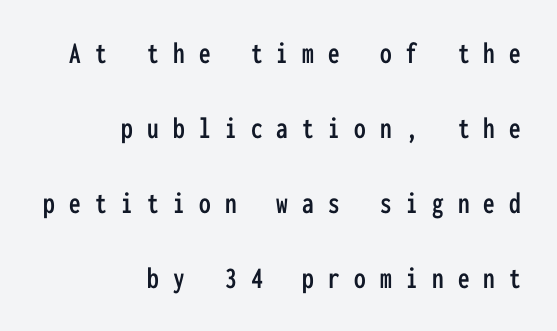
The image shows 31 px condensed sans-serif type, upright, monospaced; set right-aligned, loose line spacing (2.42x), unusually wide letter spacing (+0.46 em), not underlined; low stroke contrast and a medium x-height.
